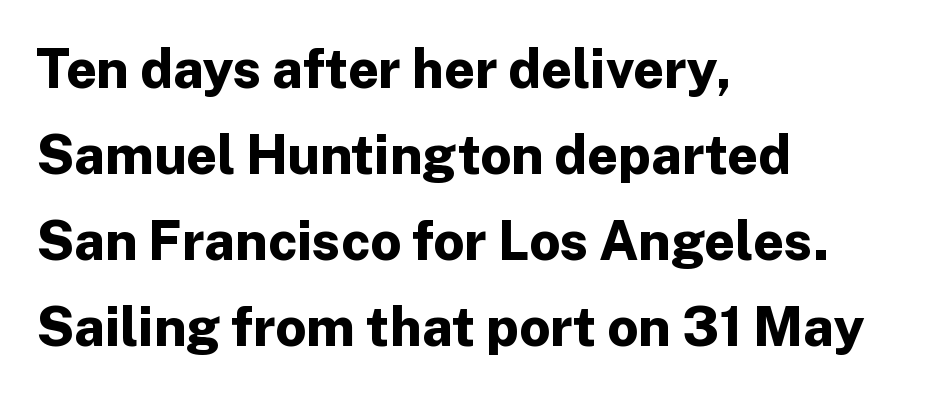
Q: Is the text bold? A: Yes.
Q: Is the text italic (slanted)? A: No, it is upright.
Q: Is the typeface a serif or a sans-serif typeface? A: Sans-serif.
Q: Is the text underlined? A: No.
Q: How is the paragraph aligned? A: Left-aligned.
Q: Is the spacing between letters normal or unusually wide? A: Normal.
Q: Is the spacing between lines tight, normal or loose? A: Normal.
Q: Width (condensed, normal, or wide)? A: Normal.
Q: Stroke contrast? A: Low.
Q: x-height? A: Medium.
Q: Monospaced? A: No.
